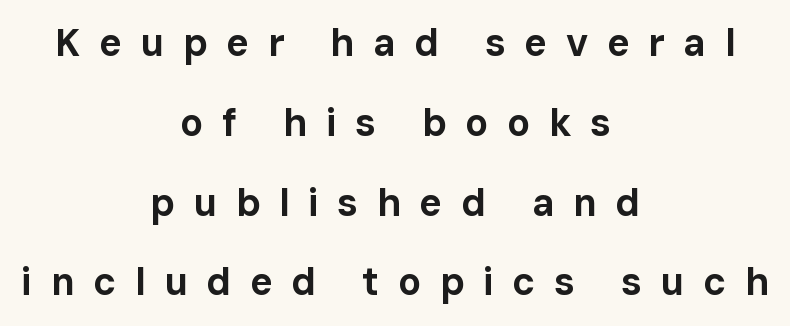
Q: Is the text bold? A: Yes.
Q: Is the text italic (slanted)? A: No, it is upright.
Q: Is the typeface a serif or a sans-serif typeface? A: Sans-serif.
Q: Is the text underlined? A: No.
Q: How is the paragraph aligned? A: Centered.
Q: Is the spacing between letters normal or unusually wide? A: Unusually wide.
Q: Is the spacing between lines tight, normal or loose? A: Loose.
Q: Width (condensed, normal, or wide)? A: Normal.
Q: Stroke contrast? A: Low.
Q: x-height? A: Medium.
Q: Monospaced? A: No.
